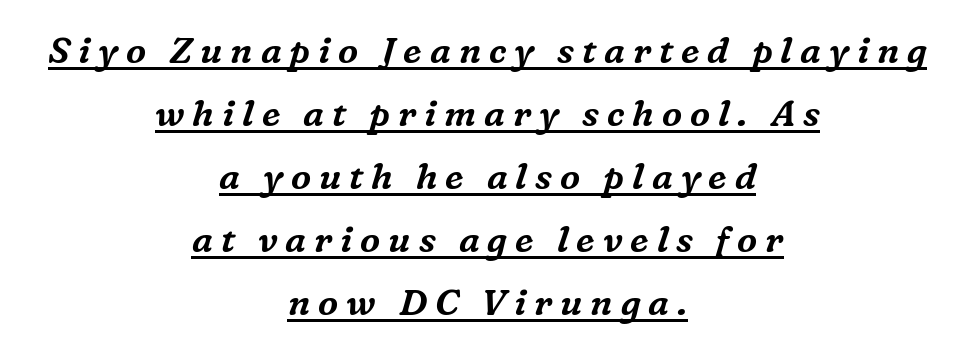
The letters carry serifs — small finishing strokes at the ends of their stems. The rendering positions every line midway between the sides. Compared with typical body copy, the letter spacing here is much looser. You can see a thin bar hugging the bottom of the glyphs. The typography opts for an oblique posture over an upright one. The letters advance in unequal steps, a hallmark of proportional type.
